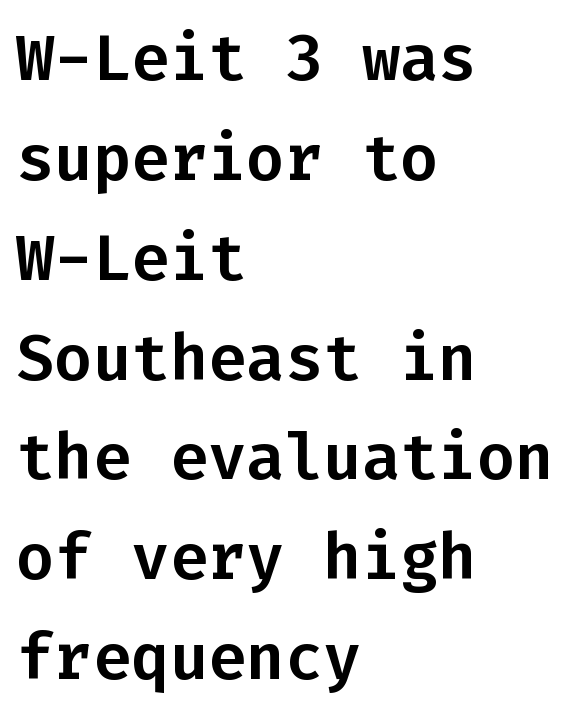
{"serif": "no", "italic": "no", "width": "normal", "stroke_contrast": "low", "x_height": "medium", "monospaced": "yes", "underline": "no", "align": "left", "line_spacing": "normal", "line_spacing_ratio": 1.56, "letter_spacing": "normal", "letter_spacing_em": 0.0, "glyph_px": 64}
